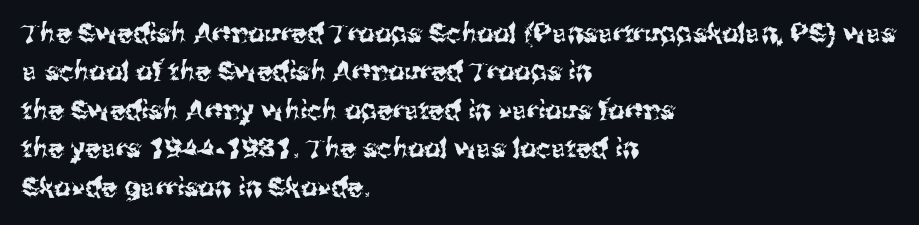
These lines keep a tight, regular rhythm from letter to letter. A student would call this left alignment; a typographer would say flush left, rag right. Descenders are the only things crossing below the line. Evenly set lines give the paragraph a standard silhouette. Ordinary non-slanted type is in use.
